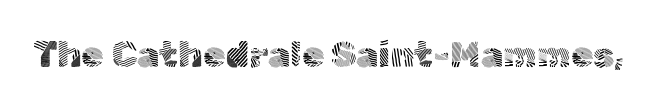
Q: Is the text bold? A: No.
Q: Is the text italic (slanted)? A: No, it is upright.
Q: Is the typeface a serif or a sans-serif typeface? A: Sans-serif.
Q: Is the text underlined? A: No.
Q: Is the spacing between letters normal or unusually wide? A: Normal.
Q: Width (condensed, normal, or wide)? A: Normal.
Q: x-height? A: Medium.
Q: Monospaced? A: No.
